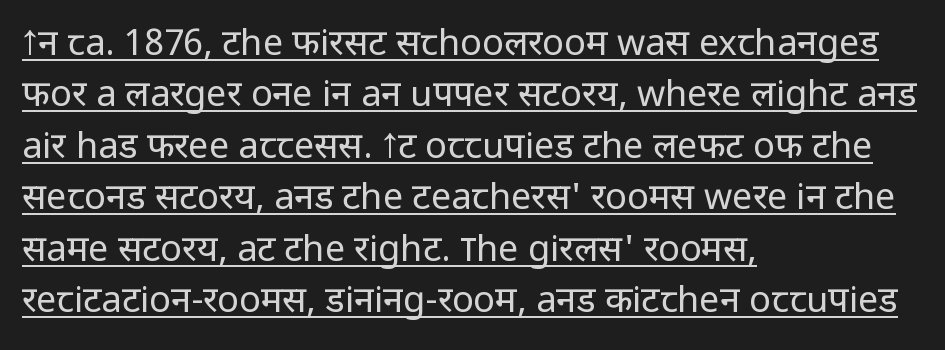
Q: Is the text bold? A: No.
Q: Is the text italic (slanted)? A: No, it is upright.
Q: Is the typeface a serif or a sans-serif typeface? A: Sans-serif.
Q: Is the text underlined? A: Yes.
Q: How is the paragraph aligned? A: Left-aligned.
Q: Is the spacing between letters normal or unusually wide? A: Normal.
Q: Is the spacing between lines tight, normal or loose? A: Normal.
Q: Width (condensed, normal, or wide)? A: Normal.
Q: Stroke contrast? A: Low.
Q: x-height? A: Medium.
Q: Monospaced? A: No.
